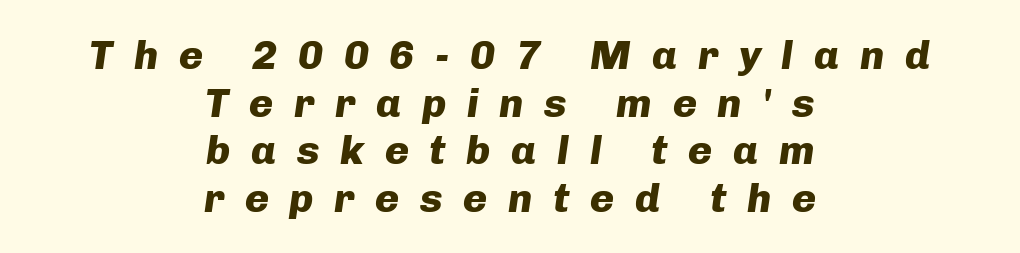
The image shows 41 px heavy type, italic (leaning right); set centered, line spacing 1.16x, unusually wide letter spacing (+0.5 em), not underlined; low stroke contrast and a medium x-height.
